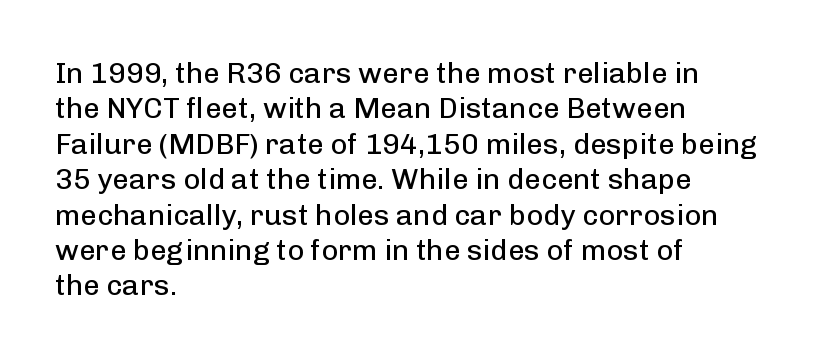
The image shows 29 px regular-weight sans-serif type, upright; set left-aligned, line spacing 1.22x, normal letter spacing, not underlined; low stroke contrast and a medium x-height.
